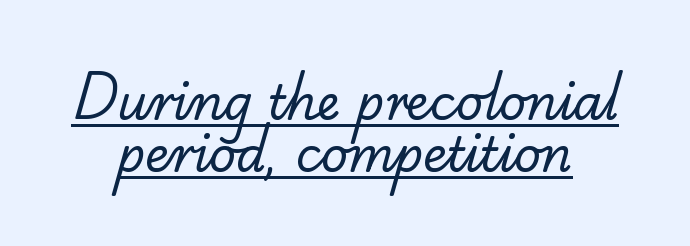
Q: Is the text bold? A: No.
Q: Is the text underlined? A: Yes.
Q: Is the spacing between letters normal or unusually wide? A: Normal.
Q: Is the spacing between lines tight, normal or loose? A: Tight.
Q: Width (condensed, normal, or wide)? A: Normal.
Q: Stroke contrast? A: Low.
Q: x-height? A: Small.
Q: Monospaced? A: No.
